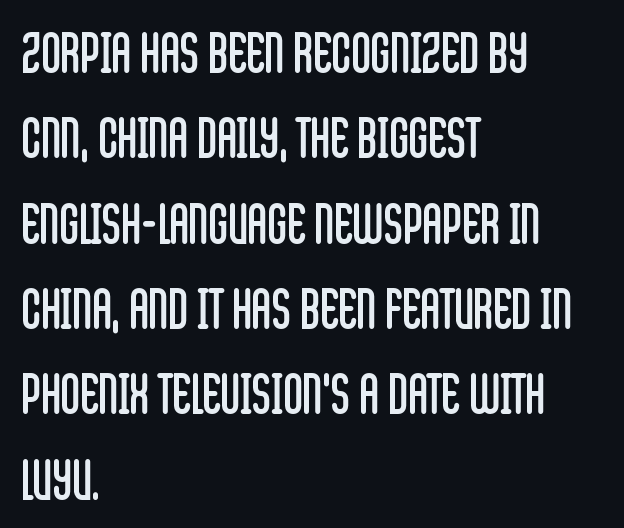
It's the straight-up-and-down kind of type. Weight: not bold — regular or lighter. Proportional: the letters do not fall into vertical columns. The passage shown is typeset with a sans-serif family. Nobody touched the tracking dial on this one.
